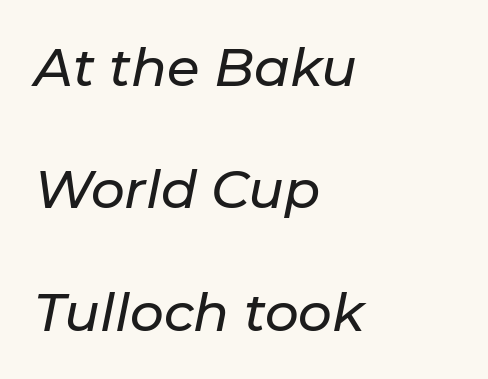
Q: Is the text italic (slanted)? A: Yes, it leans right by about 11 degrees.
Q: Is the text underlined? A: No.
Q: How is the paragraph aligned? A: Left-aligned.
Q: Is the spacing between letters normal or unusually wide? A: Normal.
Q: Is the spacing between lines tight, normal or loose? A: Loose.
Q: Width (condensed, normal, or wide)? A: Normal.
Q: Stroke contrast? A: Low.
Q: x-height? A: Medium.
Q: Monospaced? A: No.
